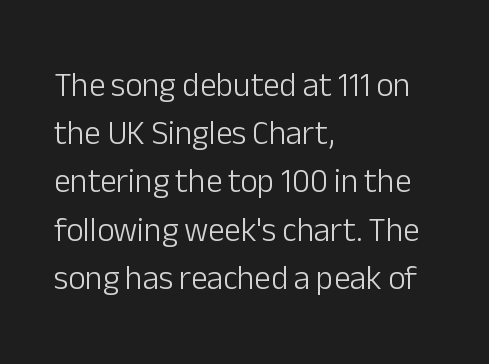
The image shows 33 px light sans-serif type, upright; set left-aligned, normal line spacing (1.46x), normal letter spacing, not underlined; low stroke contrast and a medium x-height.
